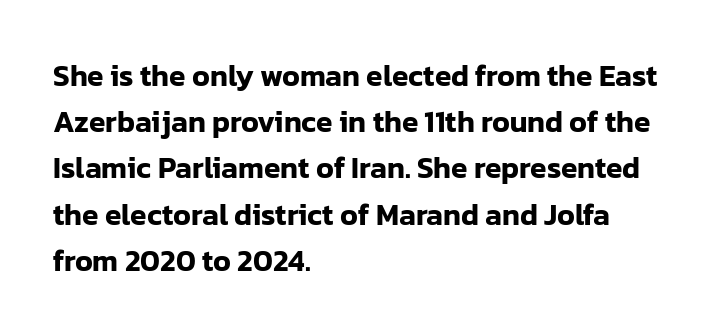
The designer left line spacing at the default. A sans-serif font was chosen for this passage. The lettering stays uniformly vertical, giving the passage a roman look. Type without underlining. Visually the block forms a straight wall on the left and a jagged coastline on the right.
